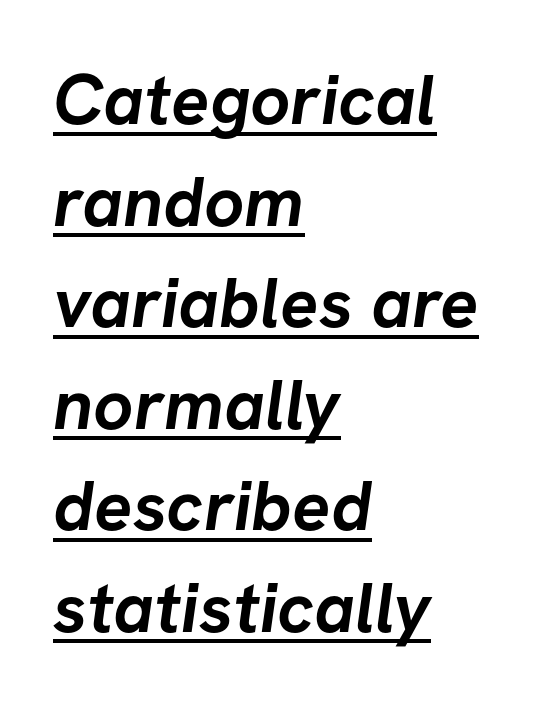
{"serif": "no", "bold": "yes", "weight": "semibold", "width": "normal", "stroke_contrast": "low", "x_height": "medium", "monospaced": "no", "underline": "yes", "align": "left", "line_spacing": "normal", "line_spacing_ratio": 1.43, "letter_spacing": "normal", "letter_spacing_em": 0.0, "glyph_px": 71}
